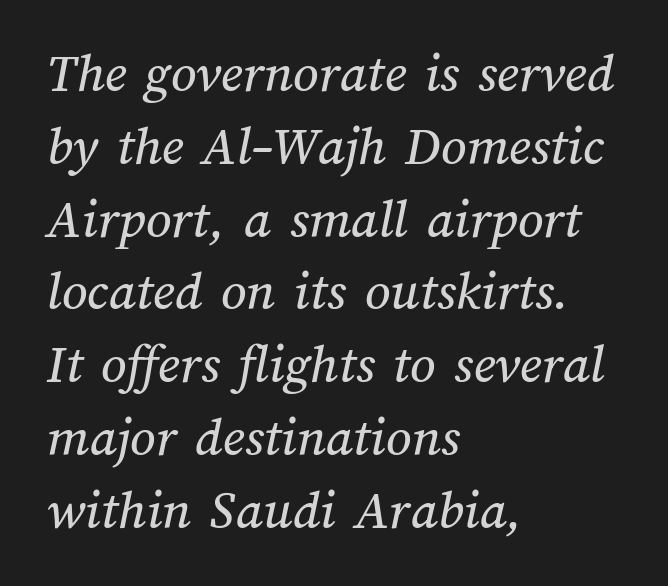
The passage shown stacks its lines at a standard gap. Do the characters align in a grid? No, the font is proportional. The ragged edge is on the right, which tells us the setting is flush left. Nobody drew a line under any word here. Short note: letters normally spaced.
